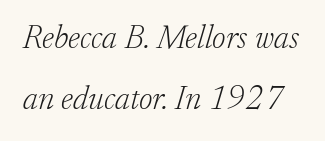
It's the slanting kind of type. Counters stay open thanks to moderate or lighter strokes. A serif font was chosen for this passage. Looks like regular typesetting: each glyph gets only the width it needs. The glyphs are unaccompanied by any horizontal stroke below them.
